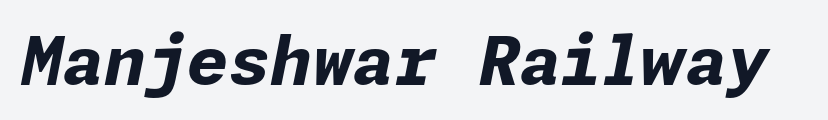
Q: Is the text bold? A: Yes.
Q: Is the text italic (slanted)? A: Yes, it leans right by about 11 degrees.
Q: Is the text underlined? A: No.
Q: Is the spacing between letters normal or unusually wide? A: Normal.
Q: Width (condensed, normal, or wide)? A: Normal.
Q: Stroke contrast? A: Low.
Q: x-height? A: Medium.
